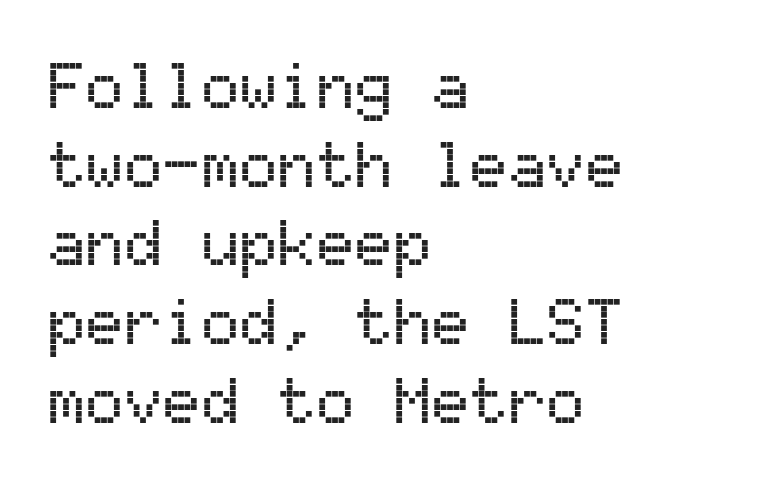
{"serif": "no", "italic": "no", "width": "normal", "stroke_contrast": "medium", "x_height": "medium", "monospaced": "yes", "underline": "no", "align": "left", "line_spacing_ratio": 1.23, "letter_spacing": "normal", "letter_spacing_em": 0.0, "glyph_px": 64}
